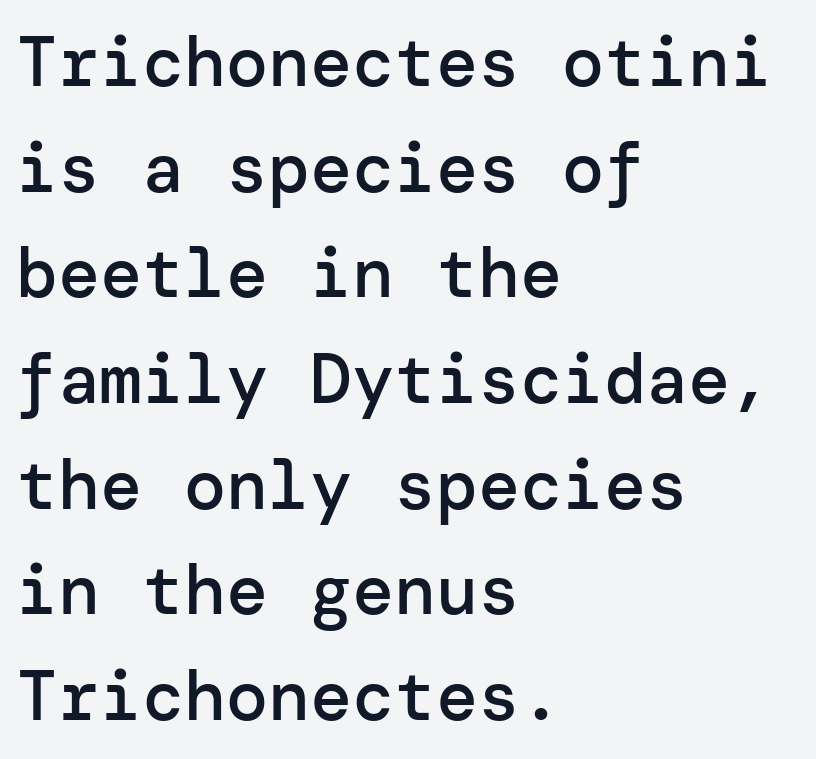
Q: Is the text bold? A: Semi-bold.
Q: Is the text italic (slanted)? A: No, it is upright.
Q: Is the typeface a serif or a sans-serif typeface? A: Sans-serif.
Q: Is the text underlined? A: No.
Q: How is the paragraph aligned? A: Left-aligned.
Q: Is the spacing between letters normal or unusually wide? A: Normal.
Q: Is the spacing between lines tight, normal or loose? A: Normal.
Q: Width (condensed, normal, or wide)? A: Normal.
Q: Stroke contrast? A: Low.
Q: x-height? A: Medium.
